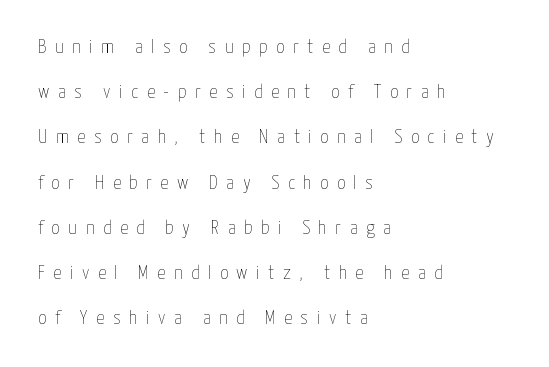
These lines stand farther apart than default settings would place them. Every stem runs plumb, perpendicular to the baseline. These glyphs show unthickened strokes, regular width or finer. Layout note: lines flush left. Underlining? Definitely not there.
